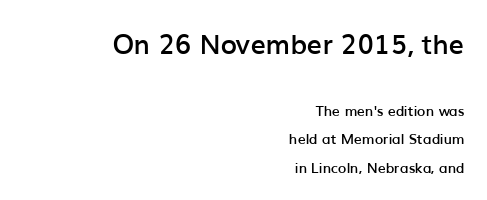
The image shows 27 px text type, upright; set right-aligned, loose line spacing (2.04x), normal letter spacing, not underlined; the first (top) block is 1.93x larger.
